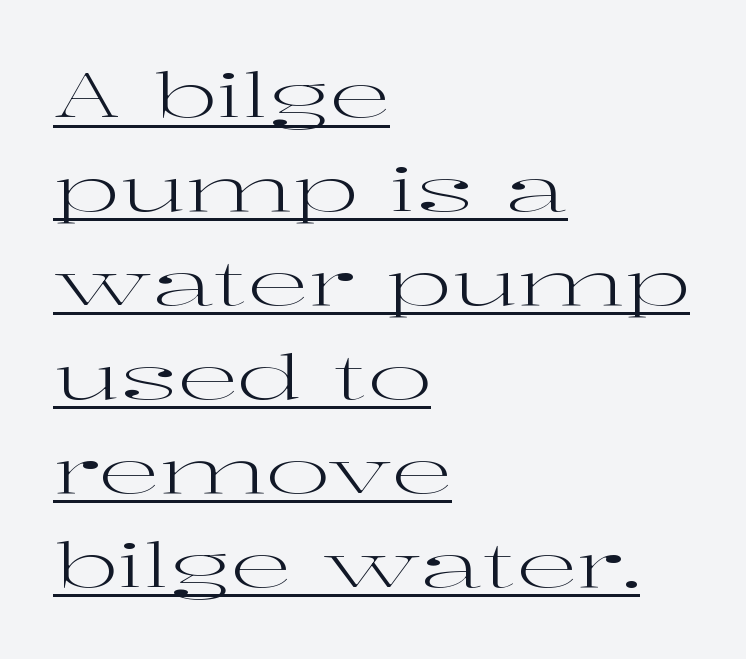
Q: Is the text bold? A: No.
Q: Is the text italic (slanted)? A: No, it is upright.
Q: Is the typeface a serif or a sans-serif typeface? A: Serif.
Q: Is the text underlined? A: Yes.
Q: How is the paragraph aligned? A: Left-aligned.
Q: Is the spacing between letters normal or unusually wide? A: Normal.
Q: Is the spacing between lines tight, normal or loose? A: Normal.
Q: Width (condensed, normal, or wide)? A: Wide.
Q: Stroke contrast? A: High.
Q: x-height? A: Medium.
Q: Monospaced? A: No.
